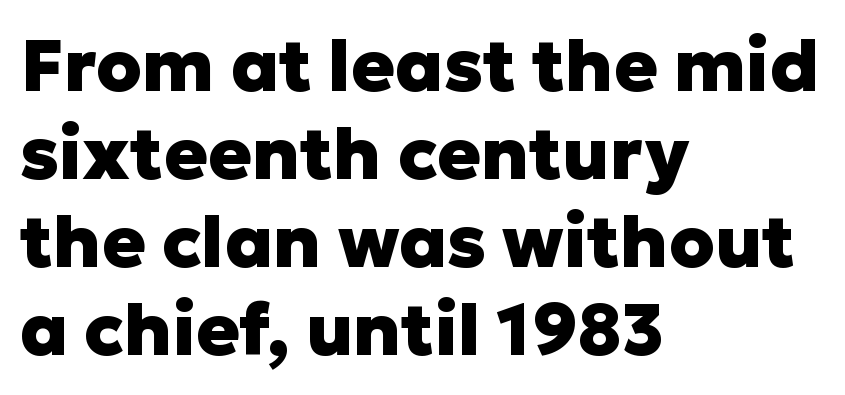
Q: Is the text bold? A: Yes.
Q: Is the text italic (slanted)? A: No, it is upright.
Q: Is the typeface a serif or a sans-serif typeface? A: Sans-serif.
Q: Is the text underlined? A: No.
Q: How is the paragraph aligned? A: Left-aligned.
Q: Is the spacing between letters normal or unusually wide? A: Normal.
Q: Width (condensed, normal, or wide)? A: Normal.
Q: Stroke contrast? A: Low.
Q: x-height? A: Medium.
Q: Monospaced? A: No.
